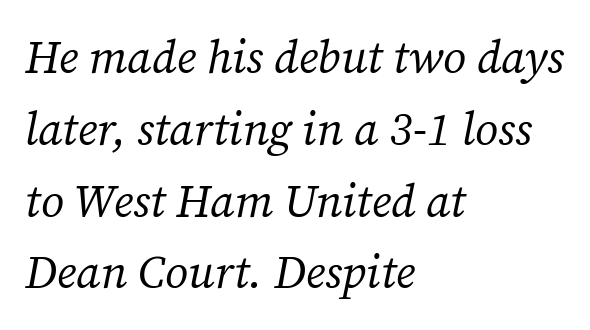
Q: Is the text bold? A: No.
Q: Is the text italic (slanted)? A: Yes, it leans right by about 12 degrees.
Q: Is the typeface a serif or a sans-serif typeface? A: Serif.
Q: Is the text underlined? A: No.
Q: How is the paragraph aligned? A: Left-aligned.
Q: Is the spacing between letters normal or unusually wide? A: Normal.
Q: Is the spacing between lines tight, normal or loose? A: Normal.
Q: Width (condensed, normal, or wide)? A: Normal.
Q: Stroke contrast? A: Medium.
Q: x-height? A: Medium.
Q: Monospaced? A: No.
